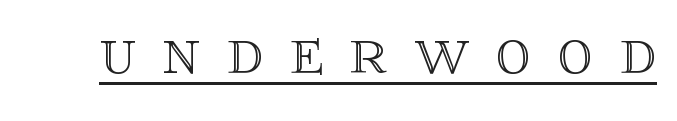
The image shows 69 px text type, upright; set unusually wide letter spacing (+0.39 em), underlined; a large x-height.
